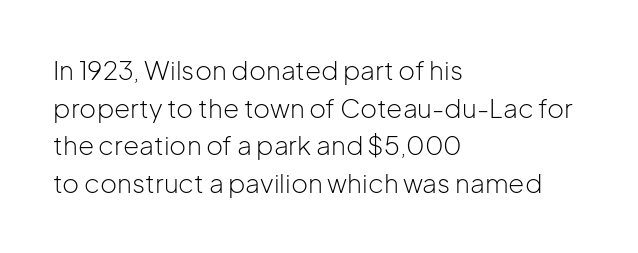
{"italic": "no", "bold": "no", "underline": "no", "align": "left", "line_spacing": "normal", "line_spacing_ratio": 1.45, "letter_spacing": "normal", "letter_spacing_em": 0.0, "glyph_px": 26}
